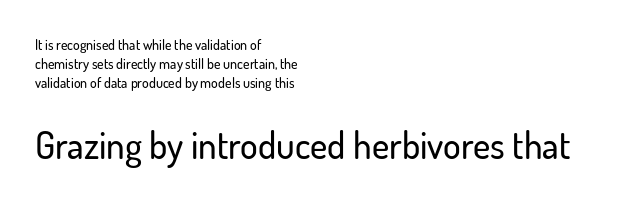
Q: Is the text italic (slanted)? A: No, it is upright.
Q: Is the typeface a serif or a sans-serif typeface? A: Sans-serif.
Q: Is the text underlined? A: No.
Q: How is the paragraph aligned? A: Left-aligned.
Q: Is the spacing between letters normal or unusually wide? A: Normal.
Q: Is the spacing between lines tight, normal or loose? A: Normal.
Q: Which block of text is set in a larger size, the first (top) or the second (bottom)? A: The second (bottom) one.
Q: Width (condensed, normal, or wide)? A: Normal.
Q: Stroke contrast? A: Low.
Q: x-height? A: Small.
Q: Monospaced? A: No.
